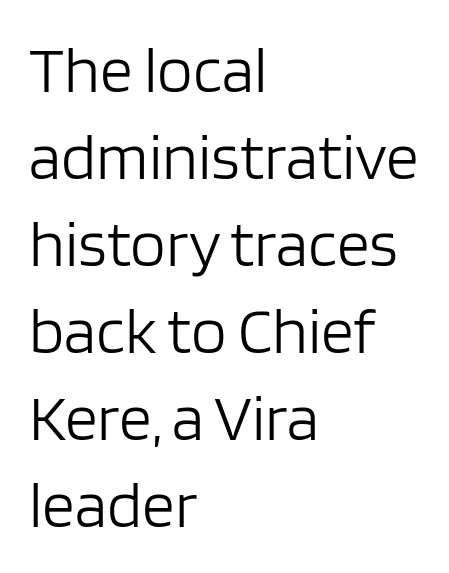
The image shows 65 px light sans-serif type, upright; set left-aligned, normal line spacing (1.34x), normal letter spacing, not underlined; low stroke contrast and a large x-height.
